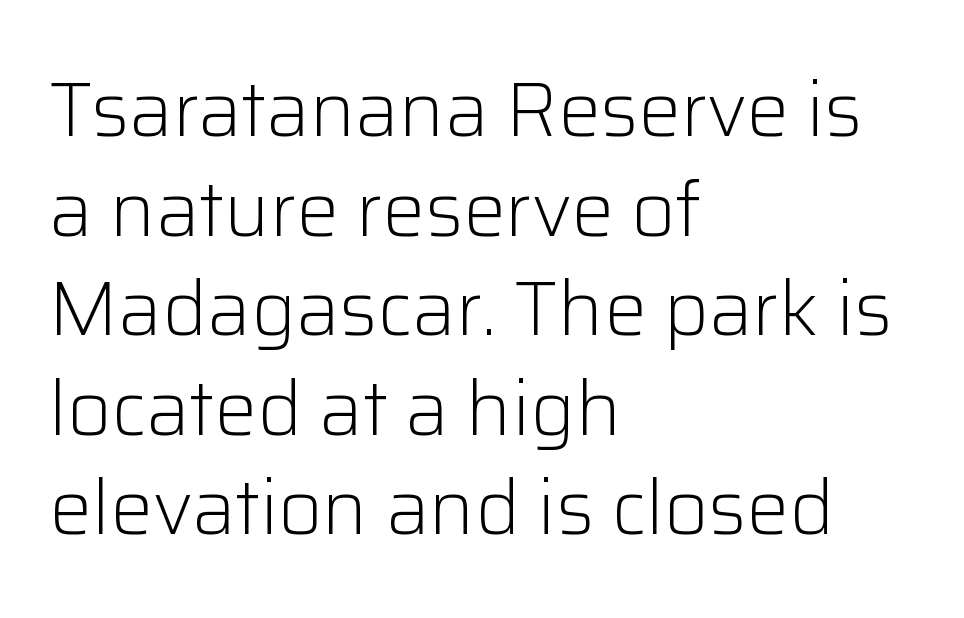
{"serif": "no", "italic": "no", "bold": "no", "weight": "light", "width": "normal", "stroke_contrast": "low", "x_height": "medium", "monospaced": "no", "underline": "no", "align": "left", "line_spacing": "normal", "line_spacing_ratio": 1.31, "letter_spacing": "normal", "letter_spacing_em": 0.0, "glyph_px": 76}
